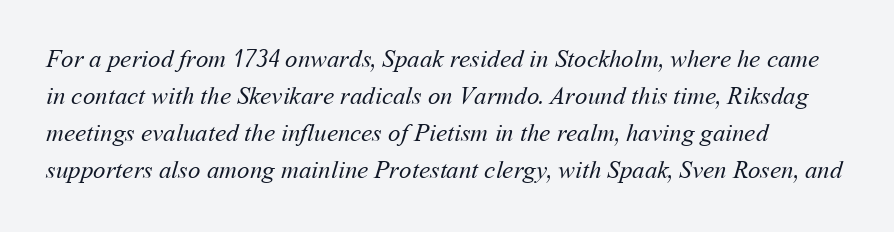
{"bold": "no", "underline": "no", "line_spacing": "normal", "line_spacing_ratio": 1.48, "letter_spacing": "normal", "letter_spacing_em": 0.0, "glyph_px": 25}
